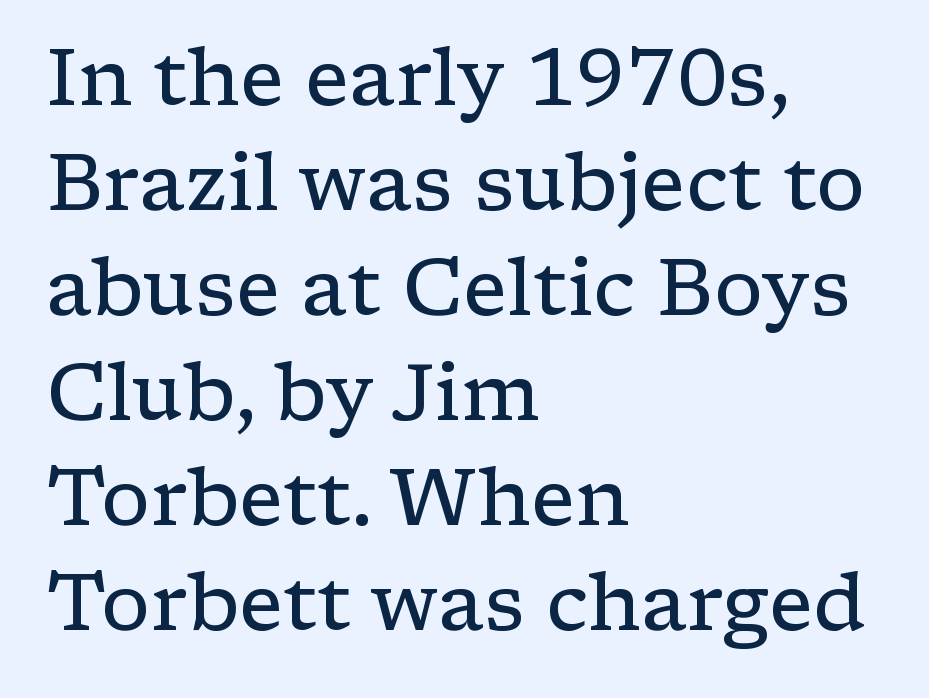
The image shows 79 px regular-weight, wide serif type, upright; set left-aligned, normal line spacing (1.33x), normal letter spacing, not underlined; low stroke contrast and a medium x-height.
